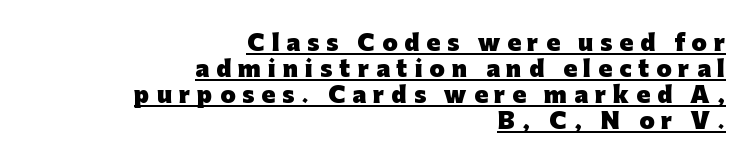
Q: Is the text bold? A: Yes.
Q: Is the text italic (slanted)? A: No, it is upright.
Q: Is the text underlined? A: Yes.
Q: How is the paragraph aligned? A: Right-aligned.
Q: Is the spacing between letters normal or unusually wide? A: Unusually wide.
